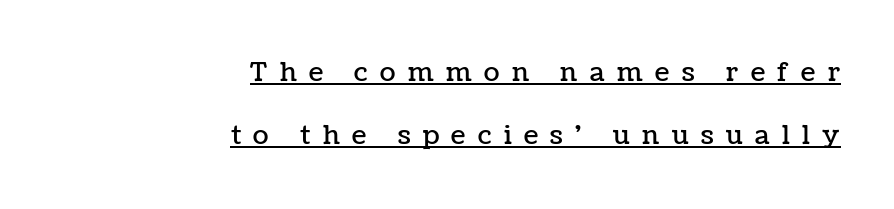
Q: Is the text italic (slanted)? A: No, it is upright.
Q: Is the text underlined? A: Yes.
Q: How is the paragraph aligned? A: Right-aligned.
Q: Is the spacing between letters normal or unusually wide? A: Unusually wide.
Q: Is the spacing between lines tight, normal or loose? A: Loose.
